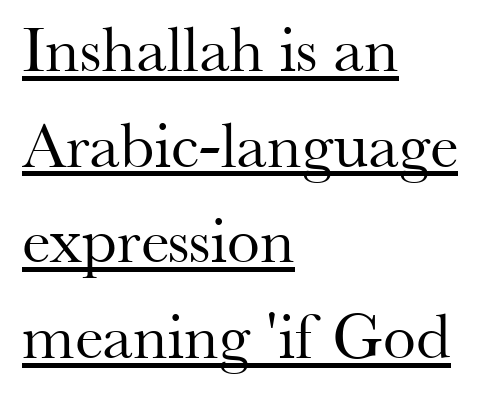
The image shows 66 px regular-weight serif type, upright; set left-aligned, normal line spacing (1.45x), normal letter spacing, underlined; medium stroke contrast and a small x-height.
